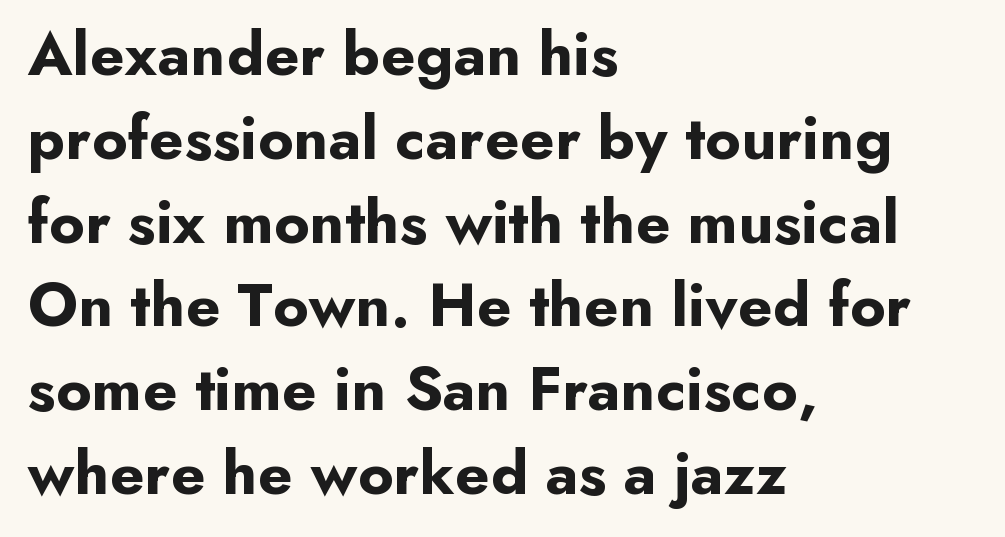
The image shows 63 px bold sans-serif type, upright; set left-aligned, normal line spacing (1.33x), normal letter spacing, not underlined; low stroke contrast and a small x-height.
